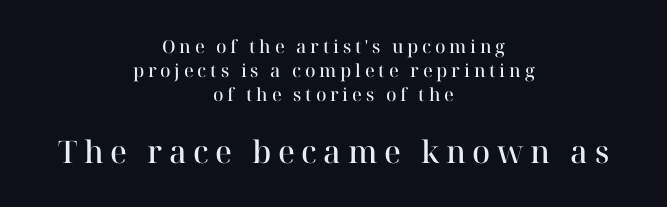
This block has exactly the height ordinary leading produces. No italicization has been applied; the sample stays upright. Of the two passages, the one underneath uses the larger point size. You could only call the tracking loose — the letters float apart. A typesetter would call this proportional, since set widths differ per character. Layout note: lines centered.
